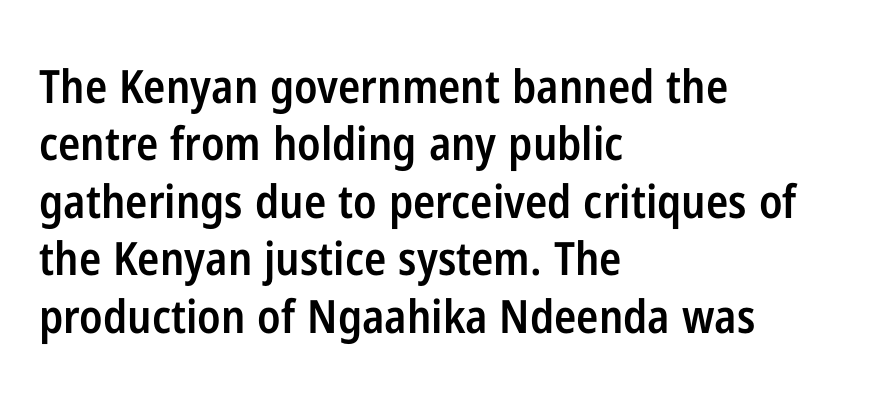
Q: Is the text bold? A: Semi-bold.
Q: Is the text italic (slanted)? A: No, it is upright.
Q: Is the typeface a serif or a sans-serif typeface? A: Sans-serif.
Q: Is the text underlined? A: No.
Q: How is the paragraph aligned? A: Left-aligned.
Q: Is the spacing between letters normal or unusually wide? A: Normal.
Q: Is the spacing between lines tight, normal or loose? A: Normal.
Q: Width (condensed, normal, or wide)? A: Condensed.
Q: Stroke contrast? A: Low.
Q: x-height? A: Medium.
Q: Monospaced? A: No.
